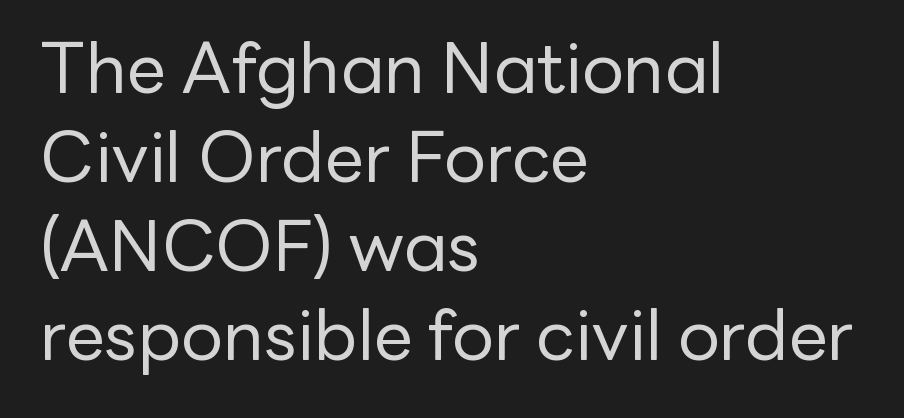
{"serif": "no", "italic": "no", "bold": "no", "weight": "regular", "width": "normal", "stroke_contrast": "low", "x_height": "medium", "monospaced": "no", "underline": "no", "align": "left", "line_spacing": "normal", "line_spacing_ratio": 1.27, "letter_spacing": "normal", "letter_spacing_em": 0.0, "glyph_px": 70}
